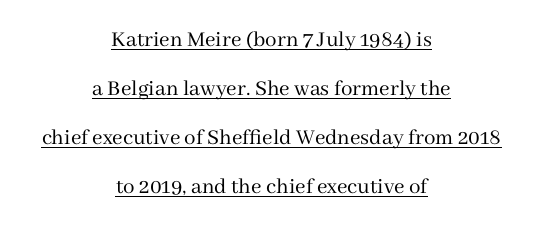
Q: Is the text bold? A: No.
Q: Is the text italic (slanted)? A: No, it is upright.
Q: Is the text underlined? A: Yes.
Q: How is the paragraph aligned? A: Centered.
Q: Is the spacing between letters normal or unusually wide? A: Normal.
Q: Is the spacing between lines tight, normal or loose? A: Loose.
